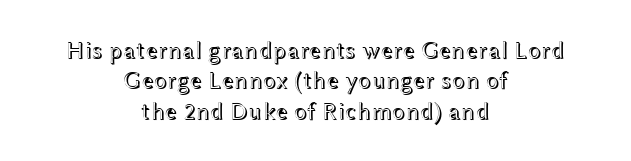
The image shows 24 px text type, upright; set centered, normal line spacing (1.27x), normal letter spacing, not underlined.
